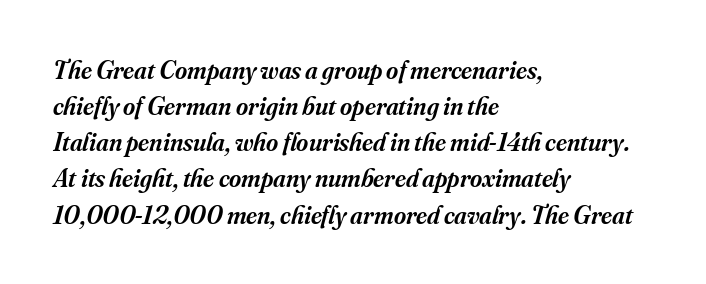
Horizontal alignment here is leftward, the default for most running prose. Slant detected: the letters are inclined. The line-height multiplier appears to be the usual default. I'd describe the lettering as semibold — firm but not a full bold.
